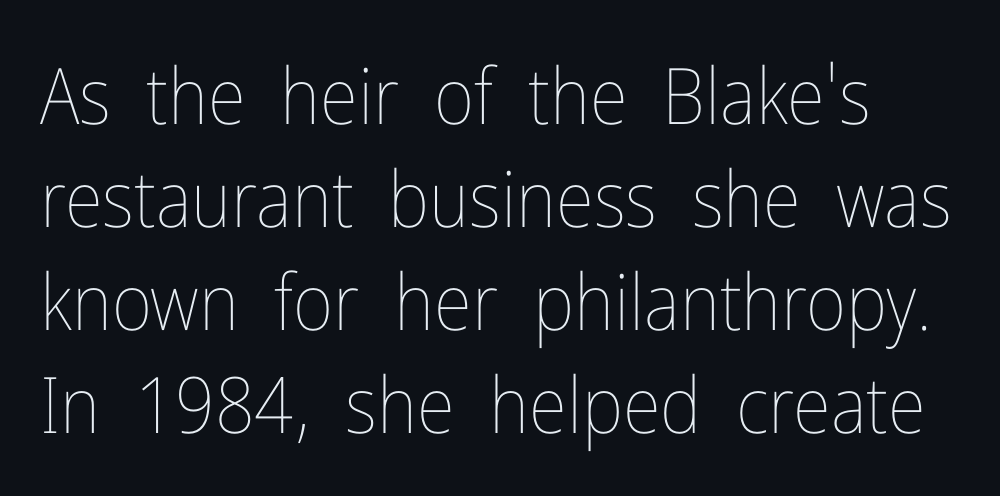
{"italic": "no", "bold": "no", "weight": "thin", "width": "condensed", "stroke_contrast": "low", "x_height": "medium", "monospaced": "no", "underline": "no", "line_spacing": "normal", "line_spacing_ratio": 1.32, "letter_spacing": "normal", "letter_spacing_em": 0.0, "glyph_px": 78}
